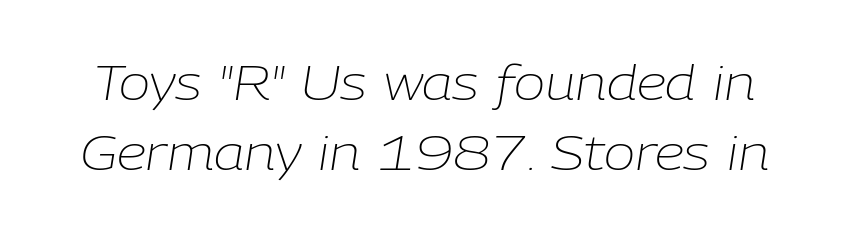
{"italic": "yes", "lean": "right", "slant_degrees": 9, "bold": "no", "weight": "light", "width": "normal", "stroke_contrast": "low", "x_height": "medium", "monospaced": "no", "underline": "no", "line_spacing": "normal", "line_spacing_ratio": 1.49, "letter_spacing": "normal", "letter_spacing_em": 0.0, "glyph_px": 47}
